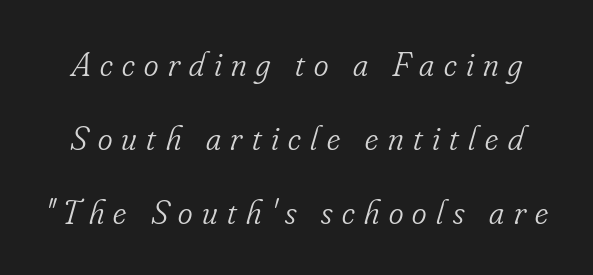
Stems and bowls with no extra thickness — not bold. The words here are not underlined. The rendering uses natural spacing where letterforms have individual widths. Leading is clearly above the norm, producing a sparse column. Font category for this specimen: serif.
